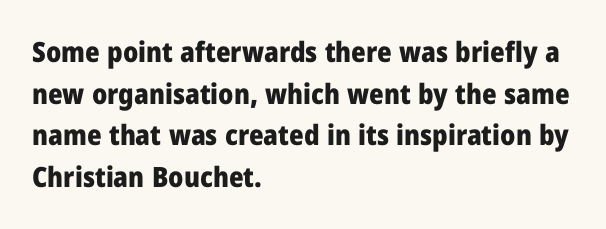
The image shows 28 px heavy sans-serif type, upright; set left-aligned, normal line spacing (1.49x), normal letter spacing, not underlined; low stroke contrast and a medium x-height.
